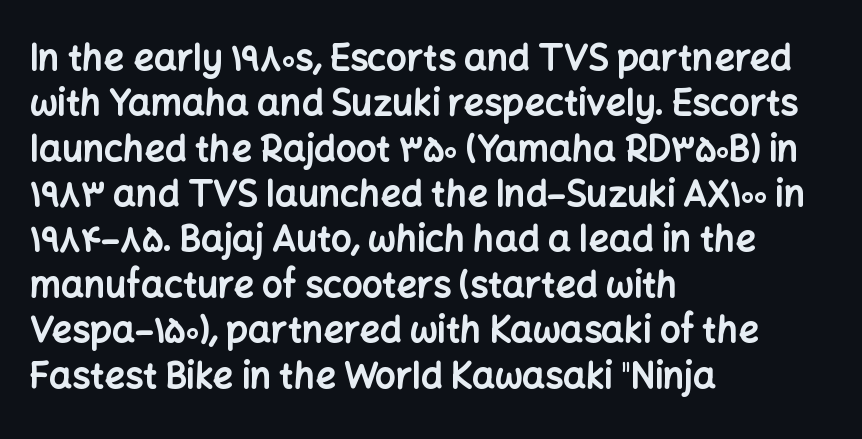
{"serif": "no", "italic": "no", "bold": "yes", "weight": "bold", "width": "normal", "stroke_contrast": "low", "x_height": "medium", "monospaced": "no", "underline": "no", "align": "left", "line_spacing": "normal", "line_spacing_ratio": 1.26, "letter_spacing": "normal", "letter_spacing_em": 0.0, "glyph_px": 36}
